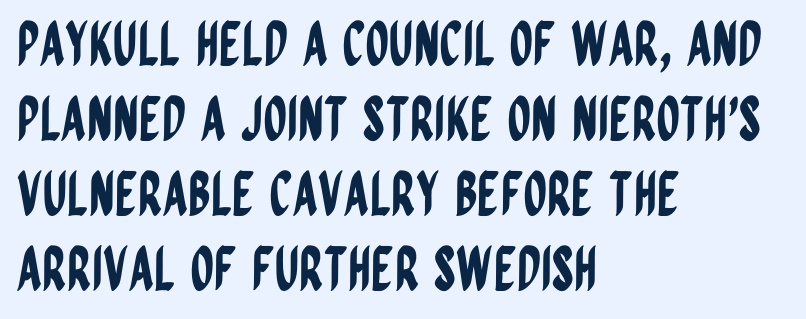
{"serif": "no", "italic": "no", "width": "condensed", "stroke_contrast": "low", "x_height": "large", "monospaced": "no", "underline": "no", "align": "left", "line_spacing": "normal", "line_spacing_ratio": 1.25, "letter_spacing": "normal", "letter_spacing_em": 0.0, "glyph_px": 60}
